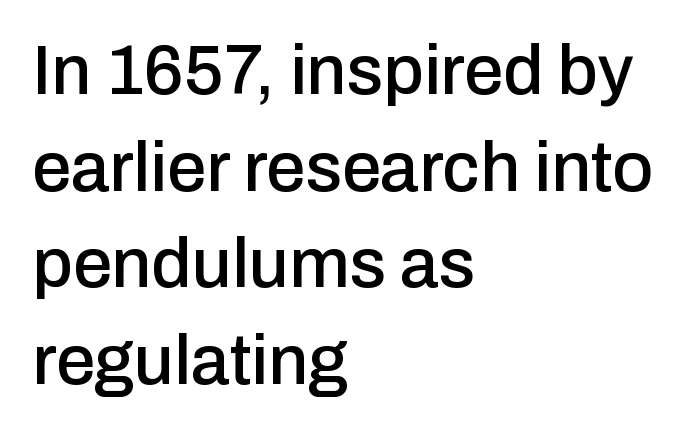
Q: Is the text italic (slanted)? A: No, it is upright.
Q: Is the typeface a serif or a sans-serif typeface? A: Sans-serif.
Q: Is the text underlined? A: No.
Q: How is the paragraph aligned? A: Left-aligned.
Q: Is the spacing between letters normal or unusually wide? A: Normal.
Q: Is the spacing between lines tight, normal or loose? A: Normal.
Q: Width (condensed, normal, or wide)? A: Normal.
Q: Stroke contrast? A: Low.
Q: x-height? A: Medium.
Q: Monospaced? A: No.
